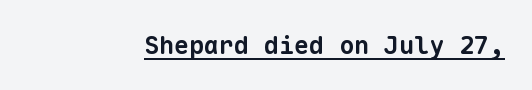
{"bold": "yes", "underline": "yes", "letter_spacing": "normal", "letter_spacing_em": 0.0, "glyph_px": 25}
